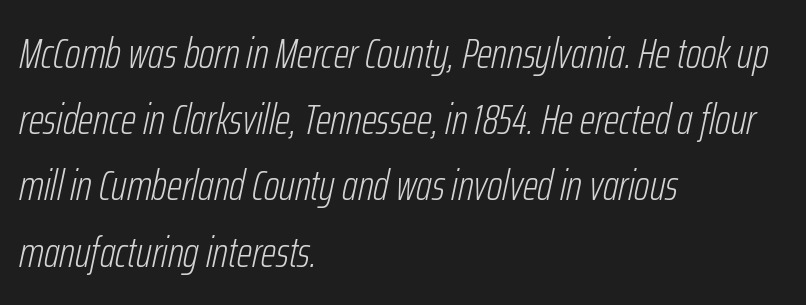
Q: Is the text bold? A: No.
Q: Is the text italic (slanted)? A: Yes, it leans right by about 12 degrees.
Q: Is the text underlined? A: No.
Q: How is the paragraph aligned? A: Left-aligned.
Q: Is the spacing between letters normal or unusually wide? A: Normal.
Q: Is the spacing between lines tight, normal or loose? A: Normal.
Q: Width (condensed, normal, or wide)? A: Condensed.
Q: Stroke contrast? A: Low.
Q: x-height? A: Medium.
Q: Monospaced? A: No.
